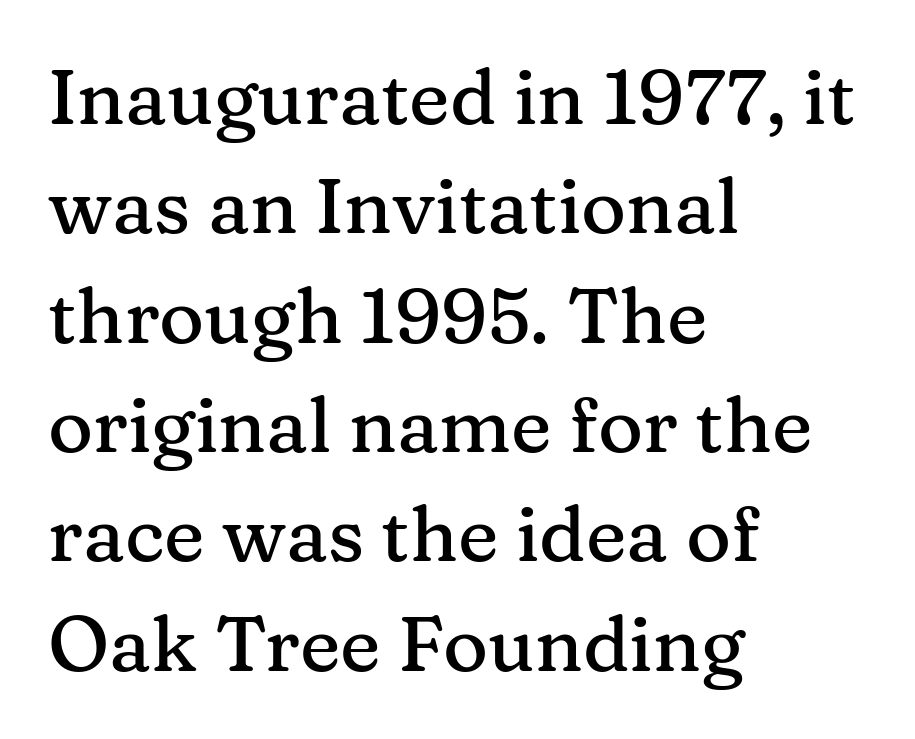
The image shows 77 px serif type, upright; set left-aligned, normal line spacing (1.42x), normal letter spacing, not underlined; medium stroke contrast and a medium x-height.
